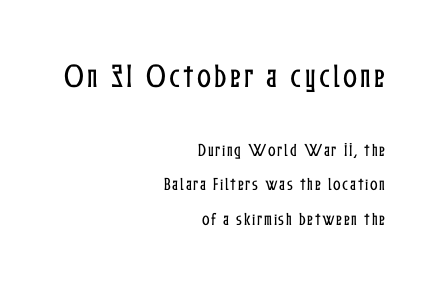
Tall strokes in this sample are plumb rather than angled. What's the leading like? Stretched, with rows far apart. Type size steps down from the first block to the second. Just letters on the line, the space beneath them empty. The ragged edge is on the left, which tells us the setting is flush right.
